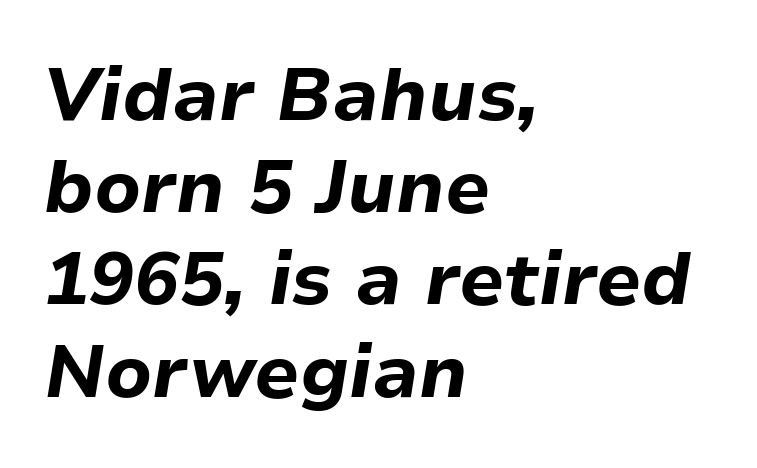
Q: Is the text bold? A: Yes.
Q: Is the text italic (slanted)? A: Yes, it leans right by about 9 degrees.
Q: Is the text underlined? A: No.
Q: How is the paragraph aligned? A: Left-aligned.
Q: Is the spacing between letters normal or unusually wide? A: Normal.
Q: Width (condensed, normal, or wide)? A: Normal.
Q: Stroke contrast? A: Low.
Q: x-height? A: Medium.
Q: Monospaced? A: No.
